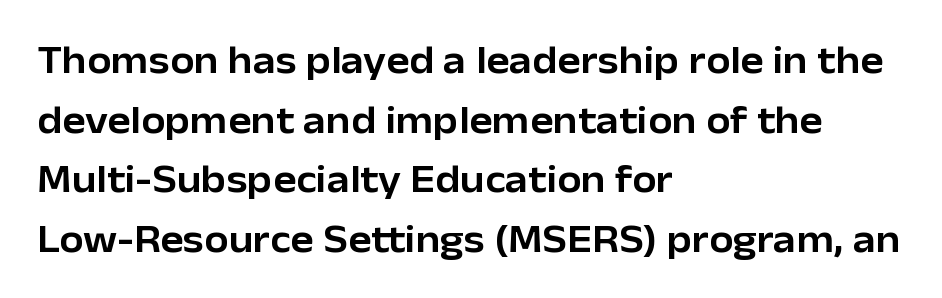
Proportional: the letters do not fall into vertical columns. Do the letters lean? They stand straight. Typeset ragged right — the left edge is the straight one. This is sans-serif lettering, the kind often seen on screens and signage. Each row of text sits above clean, open space. Observe the ordinary spacing: letters are neighbours, not strangers.
